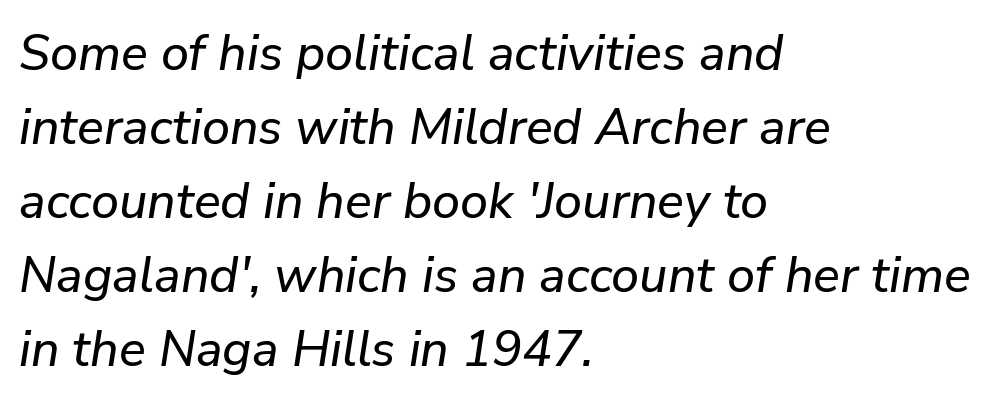
{"italic": "yes", "lean": "right", "slant_degrees": 9, "width": "normal", "stroke_contrast": "low", "x_height": "medium", "monospaced": "no", "underline": "no", "align": "left", "line_spacing": "normal", "line_spacing_ratio": 1.48, "letter_spacing": "normal", "letter_spacing_em": 0.0, "glyph_px": 50}
